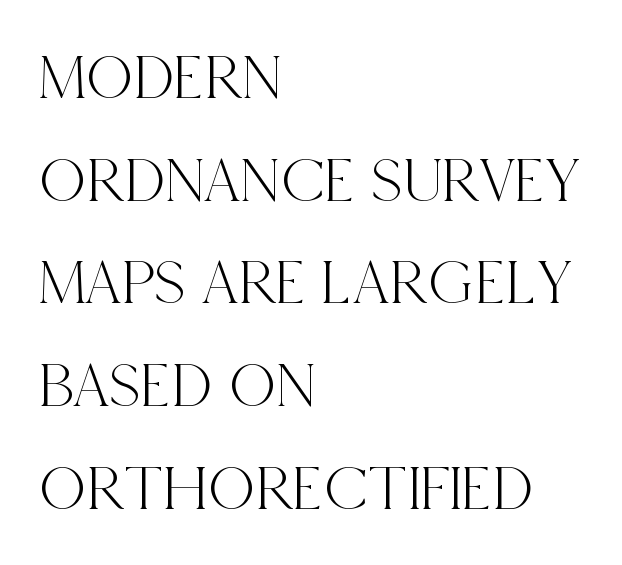
Is the letter spacing exaggerated? No — it looks like the ordinary default. Reading down the block, your eye returns to a fixed left position each line. Nobody drew a line under any word here. Tall strokes in this sample are plumb rather than angled. Looks like regular typesetting: each glyph gets only the width it needs. Examine the stroke ends and you'll spot serifs.
